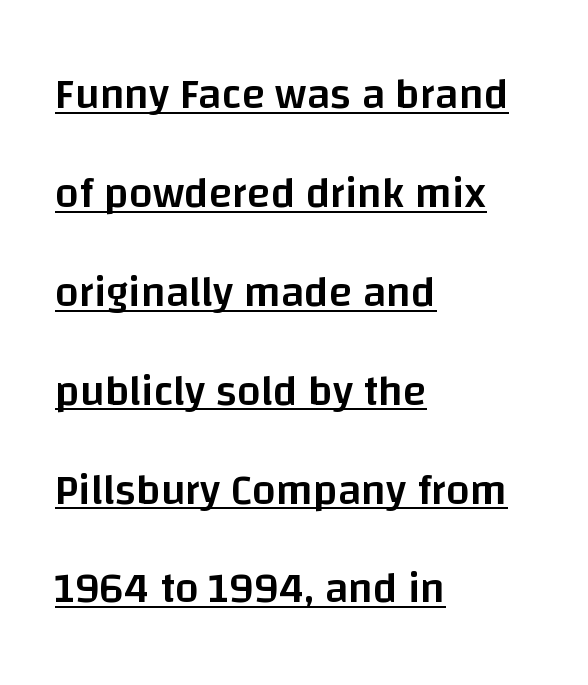
The specimen includes a rule beneath the text block's lines. Does the type have serifs? No, each stem ends abruptly. Notice how the passage keeps a crisp vertical edge on the left only. On the weight axis this lands at semibold, roughly 600. The line texture is even and compact thanks to regular tracking.
